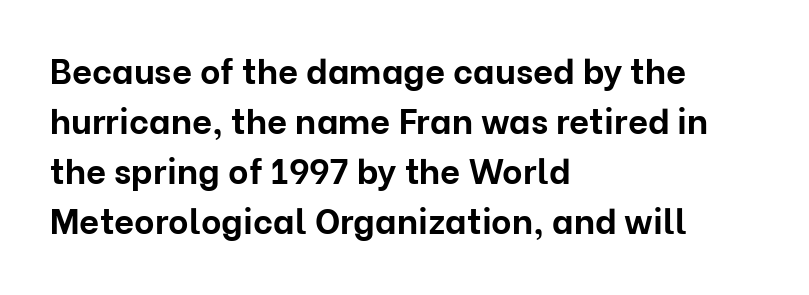
{"serif": "no", "italic": "no", "bold": "yes", "weight": "bold", "width": "normal", "stroke_contrast": "low", "x_height": "medium", "monospaced": "no", "underline": "no", "align": "left", "line_spacing": "normal", "line_spacing_ratio": 1.43, "letter_spacing": "normal", "letter_spacing_em": 0.0, "glyph_px": 35}
